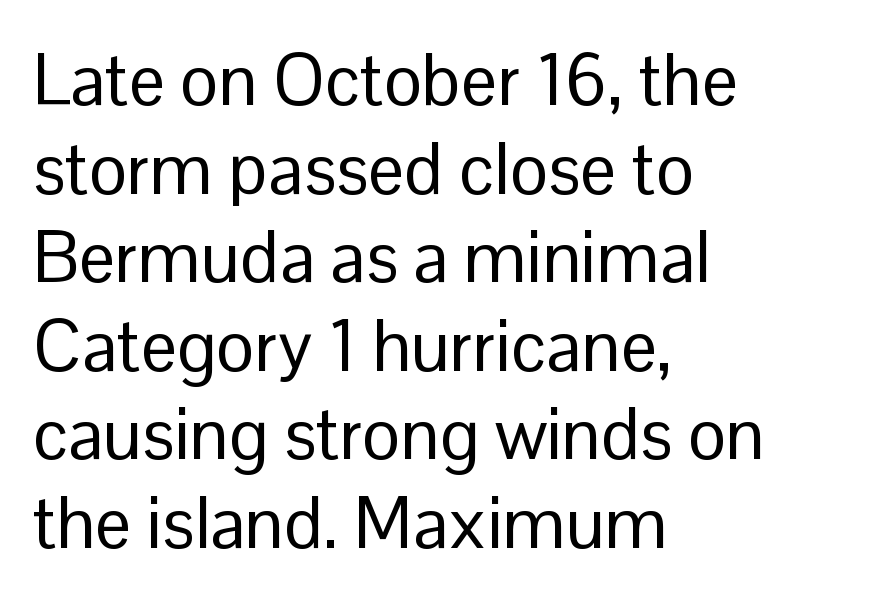
The image shows 72 px regular-weight sans-serif type, upright; set left-aligned, line spacing 1.23x, normal letter spacing, not underlined; low stroke contrast and a medium x-height.
